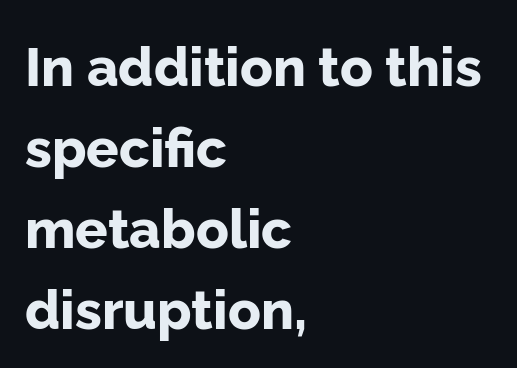
{"serif": "no", "italic": "no", "bold": "yes", "weight": "bold", "width": "normal", "stroke_contrast": "low", "x_height": "medium", "monospaced": "no", "underline": "no", "align": "left", "line_spacing": "normal", "line_spacing_ratio": 1.5, "letter_spacing": "normal", "letter_spacing_em": 0.0, "glyph_px": 54}
